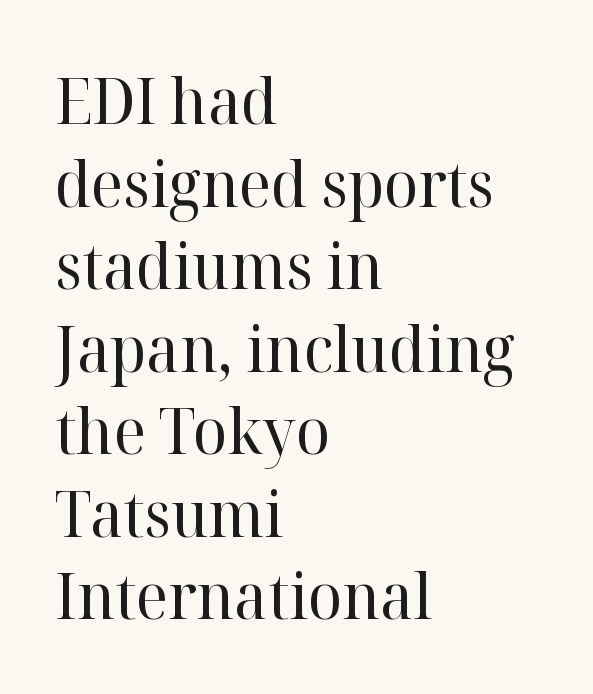
{"serif": "yes", "italic": "no", "bold": "no", "weight": "regular", "width": "normal", "stroke_contrast": "high", "x_height": "medium", "monospaced": "no", "underline": "no", "align": "left", "line_spacing": "normal", "line_spacing_ratio": 1.29, "letter_spacing": "normal", "letter_spacing_em": 0.0, "glyph_px": 64}
